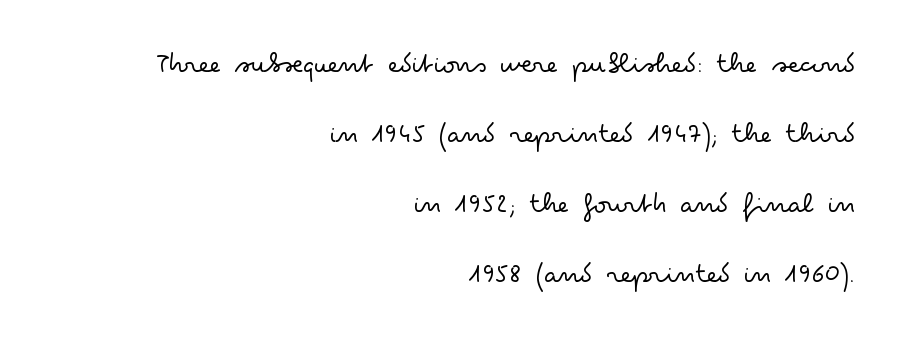
Horizontal alignment here is rightward, an uncommon choice for prose. Tracking value appears to be zero — textbook default spacing. Loosely led — the rows are spread out. Posture: vertical.
